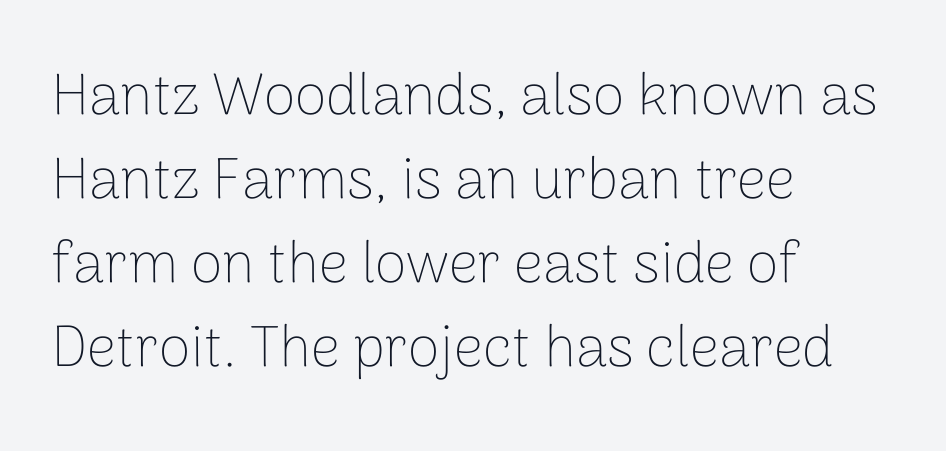
Q: Is the text bold? A: No.
Q: Is the text italic (slanted)? A: No, it is upright.
Q: Is the typeface a serif or a sans-serif typeface? A: Sans-serif.
Q: Is the text underlined? A: No.
Q: How is the paragraph aligned? A: Left-aligned.
Q: Is the spacing between letters normal or unusually wide? A: Normal.
Q: Is the spacing between lines tight, normal or loose? A: Normal.
Q: Width (condensed, normal, or wide)? A: Normal.
Q: Stroke contrast? A: Low.
Q: x-height? A: Medium.
Q: Monospaced? A: No.
